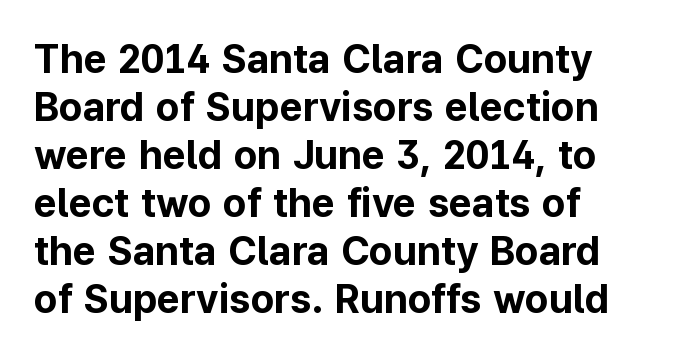
The image shows 40 px bold sans-serif type, upright; set left-aligned, line spacing 1.2x, normal letter spacing, not underlined; low stroke contrast and a medium x-height.
